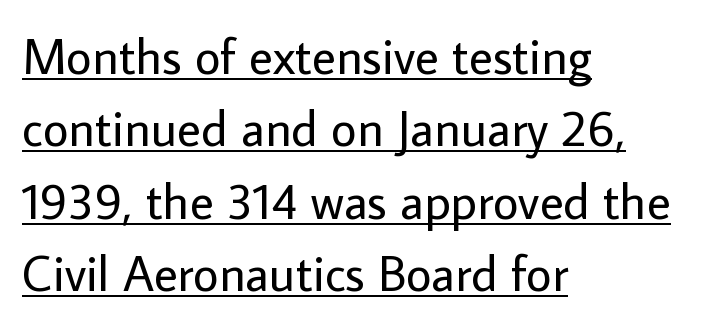
Spacing between characters is what you'd get straight out of the box. The leading is moderate, giving the passage an even texture. Line starts are locked; line ends wander. No italicization has been applied; the sample stays upright.
